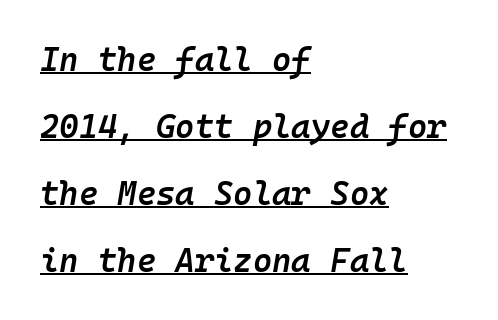
Q: Is the text bold? A: Semi-bold.
Q: Is the text italic (slanted)? A: Yes, it leans right by about 10 degrees.
Q: Is the text underlined? A: Yes.
Q: How is the paragraph aligned? A: Left-aligned.
Q: Is the spacing between letters normal or unusually wide? A: Normal.
Q: Is the spacing between lines tight, normal or loose? A: Loose.
Q: Width (condensed, normal, or wide)? A: Normal.
Q: Stroke contrast? A: Low.
Q: x-height? A: Medium.
Q: Monospaced? A: Yes.
